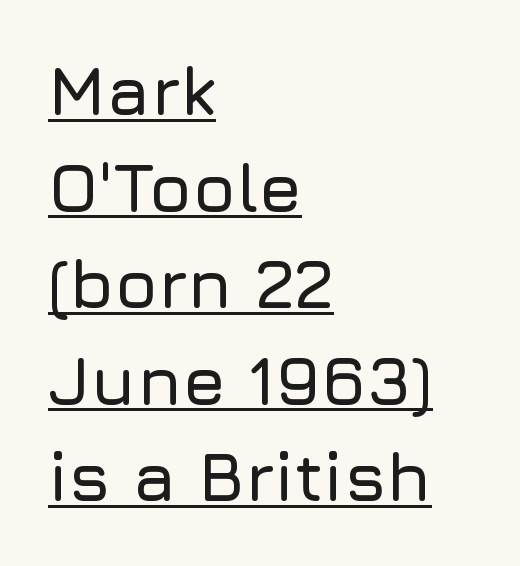
{"serif": "no", "italic": "no", "width": "normal", "stroke_contrast": "low", "x_height": "medium", "monospaced": "no", "underline": "yes", "align": "left", "line_spacing": "normal", "line_spacing_ratio": 1.4, "letter_spacing": "normal", "letter_spacing_em": 0.0, "glyph_px": 69}
